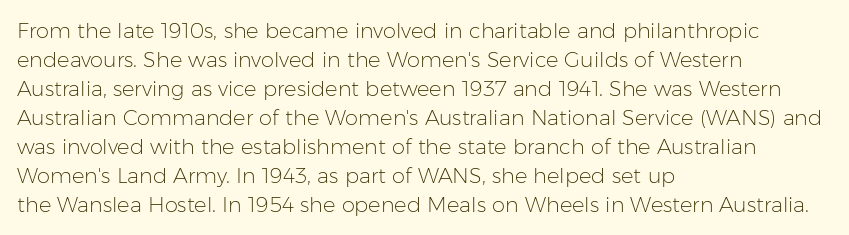
The image shows 21 px text type, upright; set left-aligned, normal line spacing (1.38x), normal letter spacing, not underlined.
